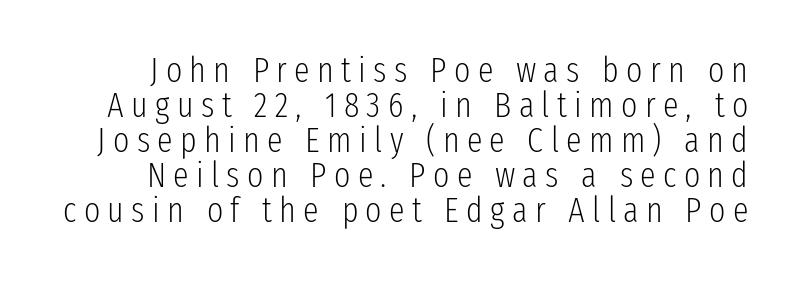
The image shows 35 px light, condensed sans-serif type, upright; set tight line spacing (1.0x), unusually wide letter spacing (+0.21 em), not underlined; low stroke contrast and a medium x-height.
